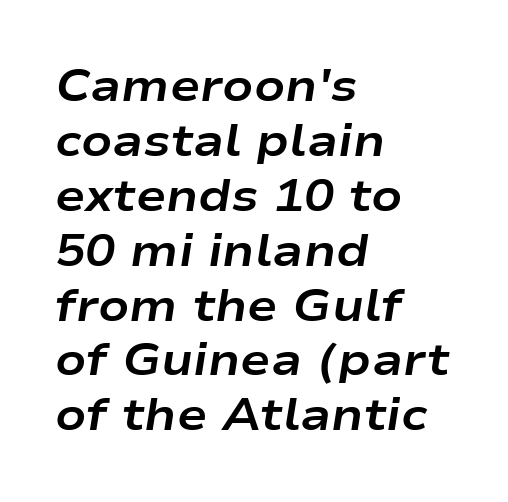
Q: Is the text bold? A: Yes.
Q: Is the text italic (slanted)? A: Yes, it leans right by about 9 degrees.
Q: Is the text underlined? A: No.
Q: How is the paragraph aligned? A: Left-aligned.
Q: Is the spacing between letters normal or unusually wide? A: Normal.
Q: Width (condensed, normal, or wide)? A: Wide.
Q: Stroke contrast? A: Low.
Q: x-height? A: Medium.
Q: Monospaced? A: No.
